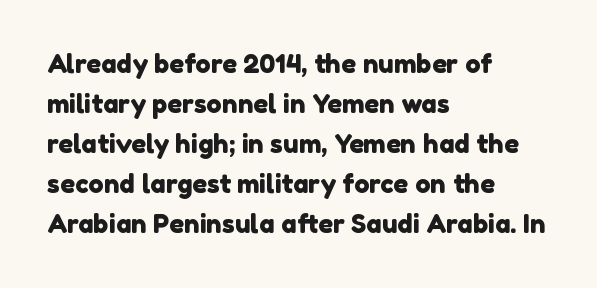
The image shows 26 px text type; set left-aligned, normal line spacing (1.54x), normal letter spacing, not underlined.
